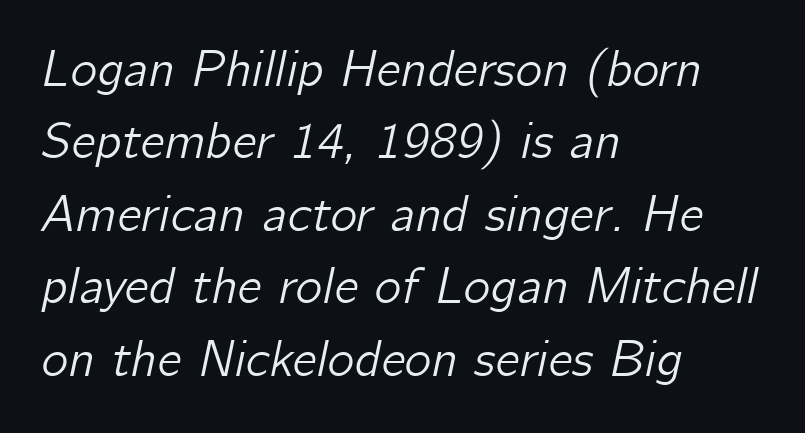
The image shows 51 px text type, italic (leaning right); set left-aligned, normal line spacing (1.42x), normal letter spacing, not underlined; low stroke contrast and a medium x-height.
